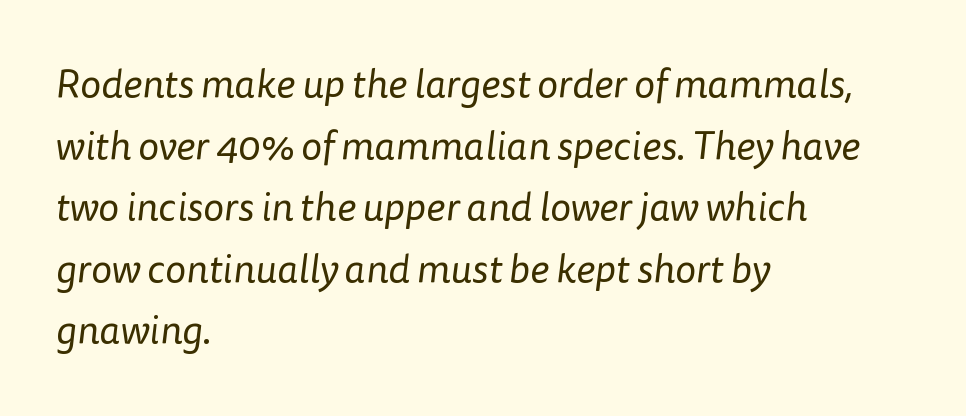
{"serif": "no", "bold": "no", "weight": "regular", "width": "normal", "stroke_contrast": "low", "x_height": "medium", "monospaced": "no", "underline": "no", "align": "left", "line_spacing": "normal", "line_spacing_ratio": 1.54, "letter_spacing": "normal", "letter_spacing_em": 0.0, "glyph_px": 40}
